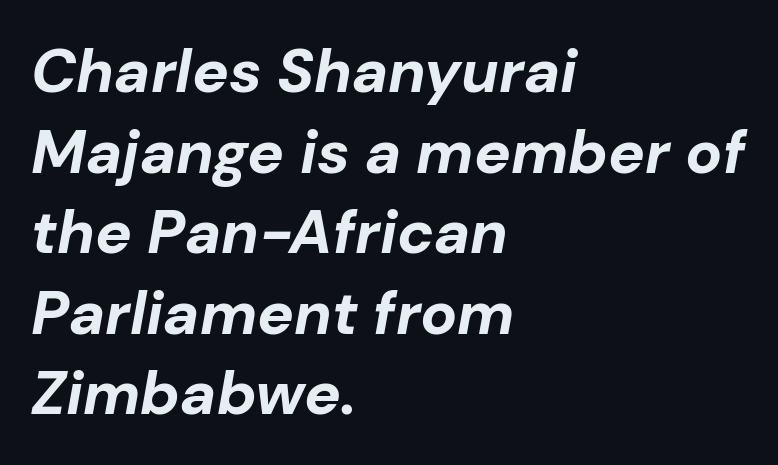
{"italic": "yes", "lean": "right", "slant_degrees": 10, "bold": "yes", "weight": "bold", "width": "normal", "stroke_contrast": "low", "x_height": "medium", "monospaced": "no", "underline": "no", "align": "left", "line_spacing": "normal", "line_spacing_ratio": 1.32, "letter_spacing": "normal", "letter_spacing_em": 0.0, "glyph_px": 61}
